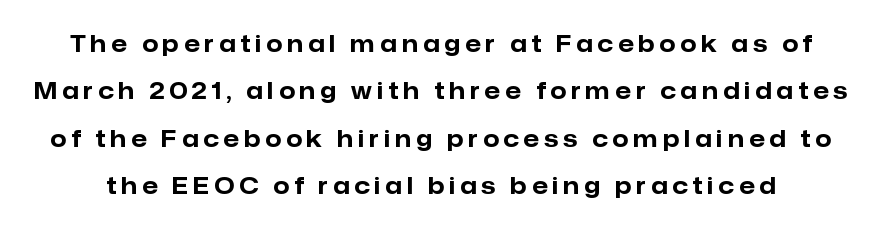
Widely set lines give the paragraph a tall, airy silhouette. Display-style spreading of the glyphs; the letterfit is very open. Typographic density is high because the face is bold. These lines were composed using upright roman letters. Quick note: underline off.
